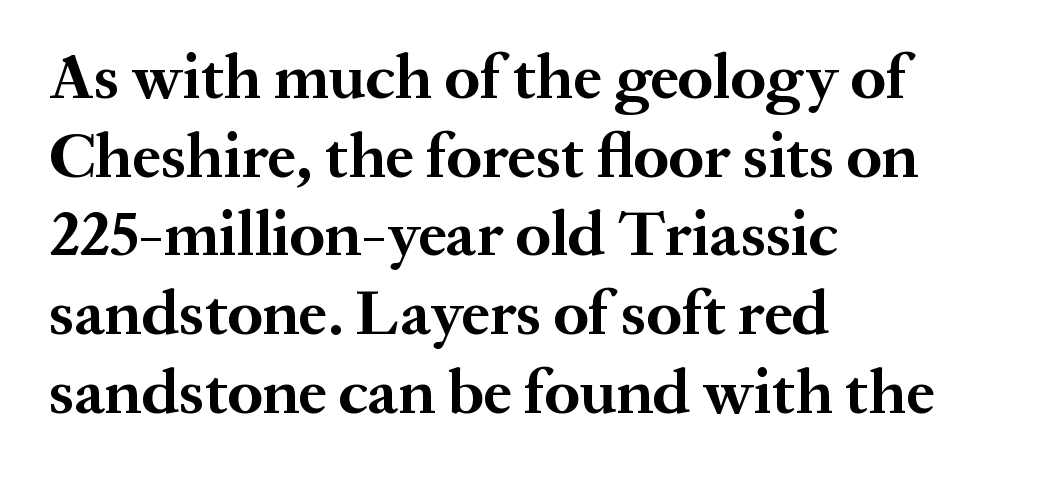
The letters are bold, with thick, heavy strokes. If you drew a ruler down the left edge, every line would touch it. The space directly below the letters is spotless. Proportional: the letters do not fall into vertical columns. Unlike a clean sans, this face finishes its strokes with serifs.
